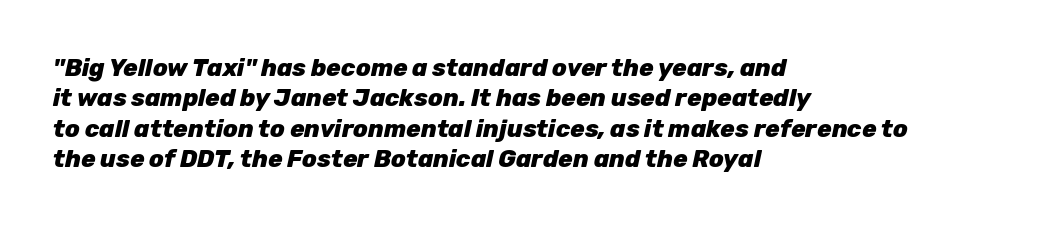
{"italic": "yes", "lean": "right", "slant_degrees": 12, "bold": "yes", "underline": "no", "align": "left", "line_spacing": "normal", "line_spacing_ratio": 1.27, "letter_spacing": "normal", "letter_spacing_em": 0.0, "glyph_px": 24}
